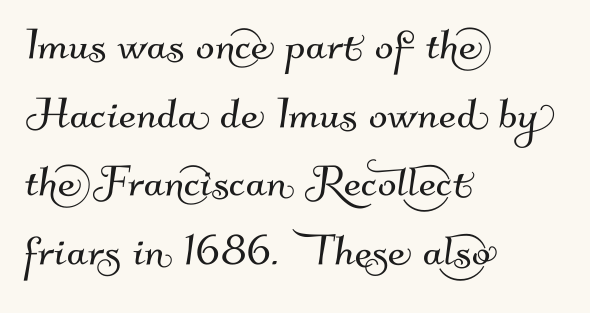
{"serif": "no", "width": "normal", "stroke_contrast": "medium", "x_height": "small", "monospaced": "no", "underline": "no", "align": "left", "line_spacing": "normal", "line_spacing_ratio": 1.25, "letter_spacing": "normal", "letter_spacing_em": 0.0, "glyph_px": 55}
